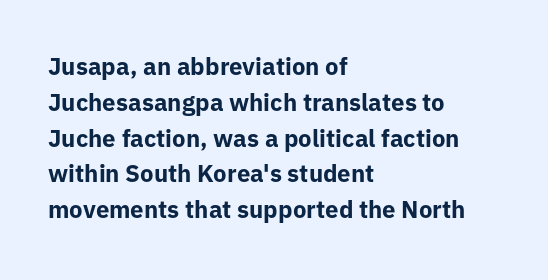
{"italic": "no", "bold": "yes", "underline": "no", "align": "left", "line_spacing": "normal", "line_spacing_ratio": 1.49, "letter_spacing": "normal", "letter_spacing_em": 0.0, "glyph_px": 24}
